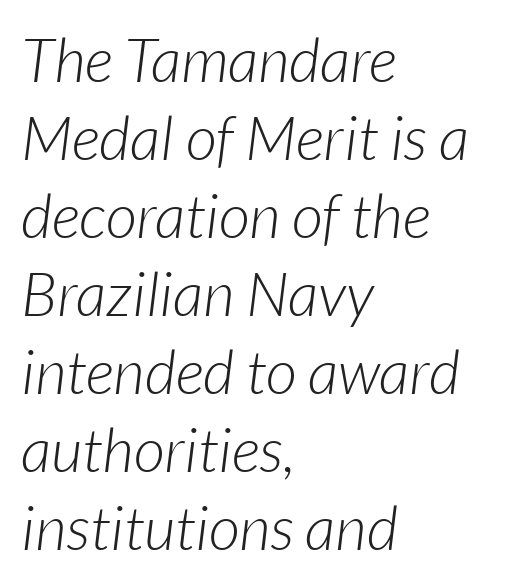
{"italic": "yes", "lean": "right", "slant_degrees": 7, "bold": "no", "weight": "light", "width": "normal", "stroke_contrast": "low", "x_height": "medium", "monospaced": "no", "underline": "no", "align": "left", "line_spacing": "normal", "line_spacing_ratio": 1.28, "letter_spacing": "normal", "letter_spacing_em": 0.0, "glyph_px": 61}
